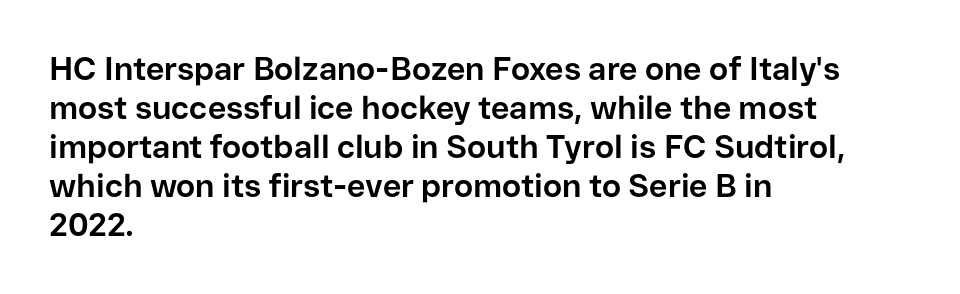
Q: Is the text bold? A: Yes.
Q: Is the text italic (slanted)? A: No, it is upright.
Q: Is the typeface a serif or a sans-serif typeface? A: Sans-serif.
Q: Is the text underlined? A: No.
Q: How is the paragraph aligned? A: Left-aligned.
Q: Is the spacing between letters normal or unusually wide? A: Normal.
Q: Width (condensed, normal, or wide)? A: Normal.
Q: Stroke contrast? A: Low.
Q: x-height? A: Medium.
Q: Monospaced? A: No.
